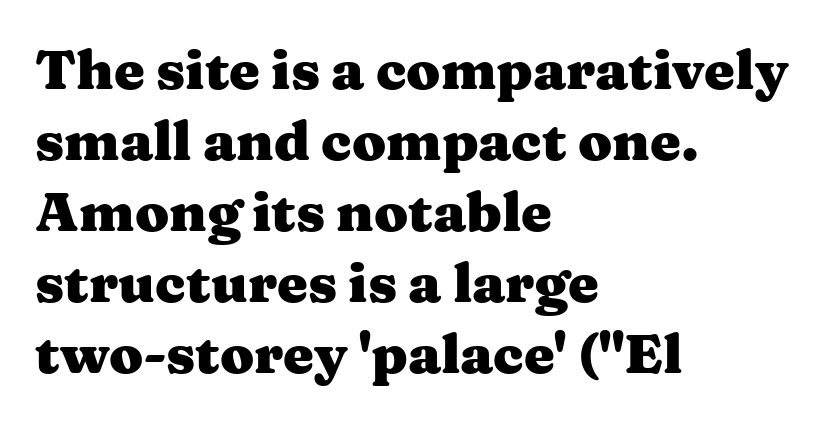
Q: Is the text bold? A: Yes.
Q: Is the text italic (slanted)? A: No, it is upright.
Q: Is the typeface a serif or a sans-serif typeface? A: Serif.
Q: Is the text underlined? A: No.
Q: How is the paragraph aligned? A: Left-aligned.
Q: Is the spacing between letters normal or unusually wide? A: Normal.
Q: Is the spacing between lines tight, normal or loose? A: Normal.
Q: Width (condensed, normal, or wide)? A: Wide.
Q: Stroke contrast? A: Medium.
Q: x-height? A: Medium.
Q: Monospaced? A: No.
